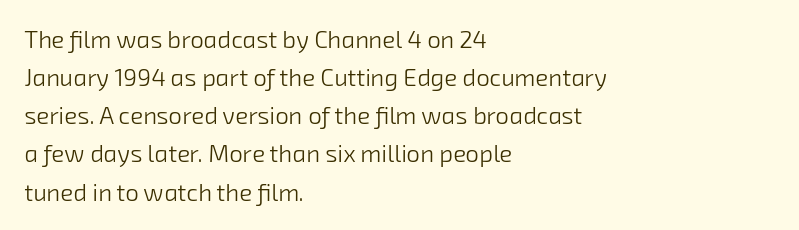
The image shows 24 px text type; set left-aligned, normal line spacing (1.59x), normal letter spacing, not underlined.
